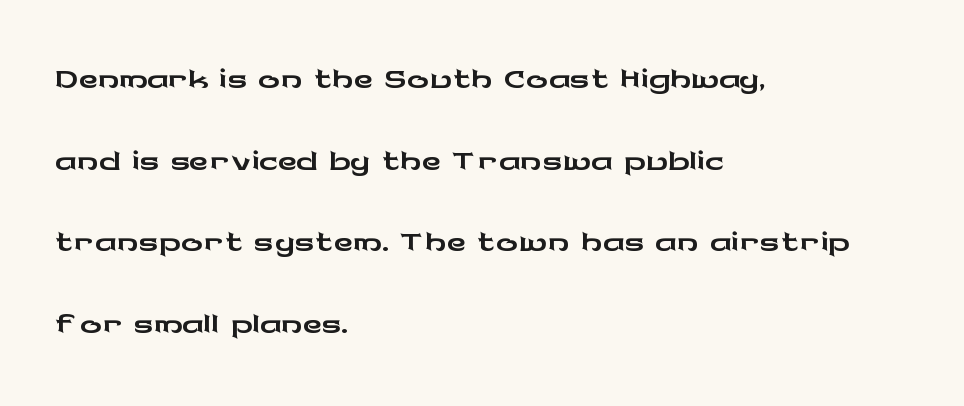
Where is the straight margin? On the left. Varying glyph widths throughout — classic text-font behaviour. Characters remain perfectly vertical along every line. Typographically, this falls in the sans-serif category. Each word holds together tightly as a unit, with standard inter-letter gaps. Letters rest on an invisible, unmarked baseline.
